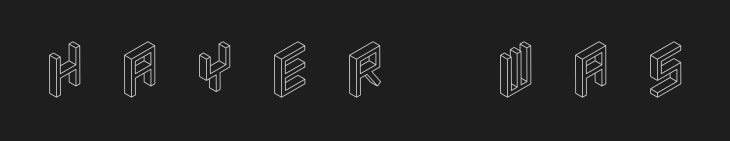
The tracking reads as deliberately expanded to a designer's eye. The words here are not underlined. When letters stand straight like this, we call the style roman or upright.
